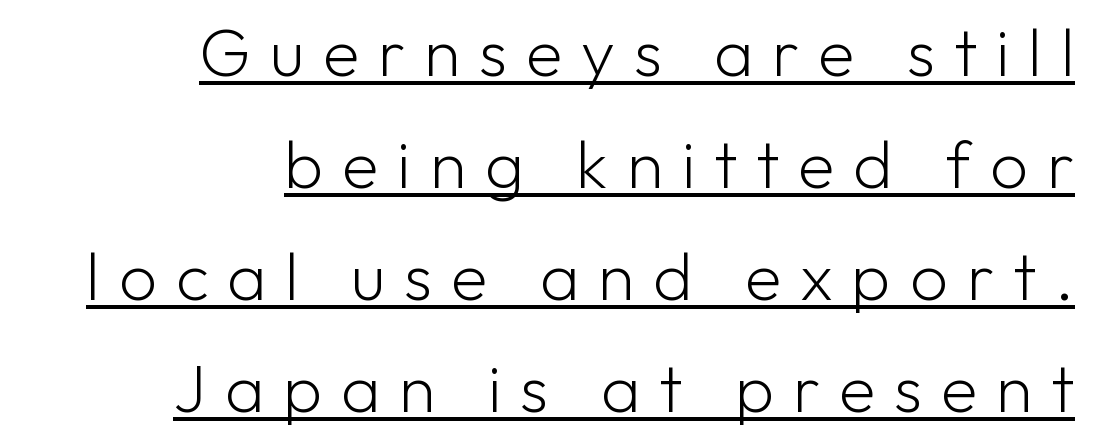
The image shows 67 px light sans-serif type, upright; set right-aligned, normal line spacing (1.67x), unusually wide letter spacing (+0.28 em), underlined; low stroke contrast and a medium x-height.
